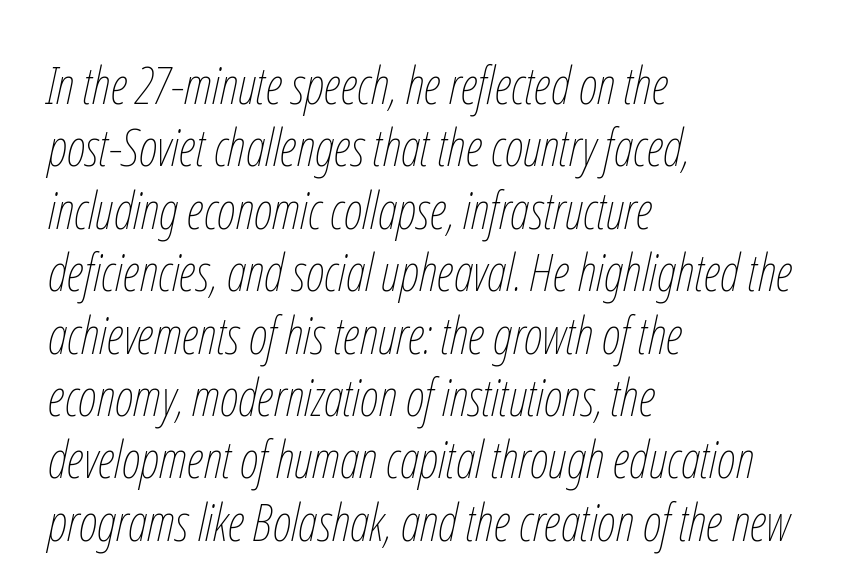
Q: Is the text bold? A: No.
Q: Is the text italic (slanted)? A: Yes, it leans right by about 12 degrees.
Q: Is the text underlined? A: No.
Q: How is the paragraph aligned? A: Left-aligned.
Q: Is the spacing between letters normal or unusually wide? A: Normal.
Q: Width (condensed, normal, or wide)? A: Condensed.
Q: Stroke contrast? A: Low.
Q: x-height? A: Medium.
Q: Monospaced? A: No.
